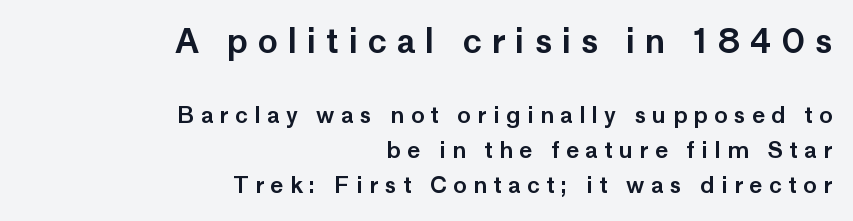
Q: Is the text italic (slanted)? A: No, it is upright.
Q: Is the typeface a serif or a sans-serif typeface? A: Sans-serif.
Q: Is the text underlined? A: No.
Q: How is the paragraph aligned? A: Right-aligned.
Q: Is the spacing between letters normal or unusually wide? A: Unusually wide.
Q: Is the spacing between lines tight, normal or loose? A: Normal.
Q: Which block of text is set in a larger size, the first (top) or the second (bottom)? A: The first (top) one.
Q: Width (condensed, normal, or wide)? A: Normal.
Q: Stroke contrast? A: Low.
Q: x-height? A: Medium.
Q: Monospaced? A: No.
